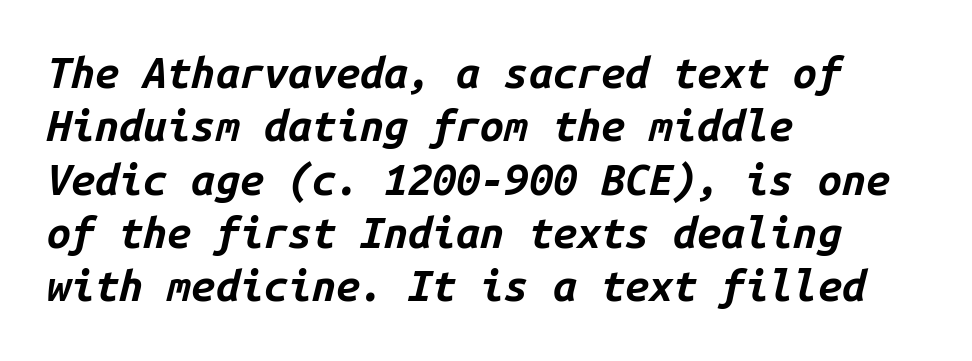
{"italic": "yes", "lean": "right", "slant_degrees": 14, "bold": "yes", "weight": "bold", "width": "normal", "stroke_contrast": "low", "x_height": "medium", "monospaced": "yes", "underline": "no", "align": "left", "line_spacing_ratio": 1.24, "letter_spacing": "normal", "letter_spacing_em": 0.0, "glyph_px": 43}
